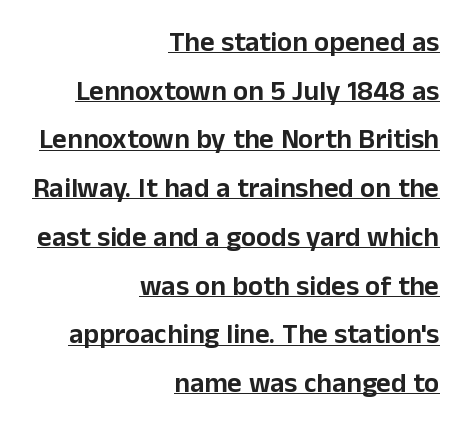
The image shows 28 px sans-serif type, upright; set right-aligned, line spacing 1.74x, normal letter spacing, underlined; low stroke contrast and a medium x-height.
